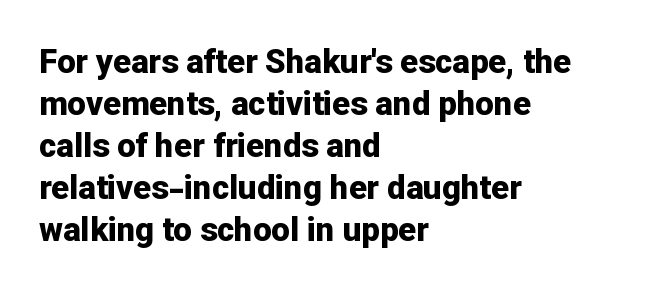
Q: Is the text bold? A: Yes.
Q: Is the text italic (slanted)? A: No, it is upright.
Q: Is the typeface a serif or a sans-serif typeface? A: Sans-serif.
Q: Is the text underlined? A: No.
Q: How is the paragraph aligned? A: Left-aligned.
Q: Is the spacing between letters normal or unusually wide? A: Normal.
Q: Is the spacing between lines tight, normal or loose? A: Normal.
Q: Width (condensed, normal, or wide)? A: Normal.
Q: Stroke contrast? A: Low.
Q: x-height? A: Medium.
Q: Monospaced? A: No.
